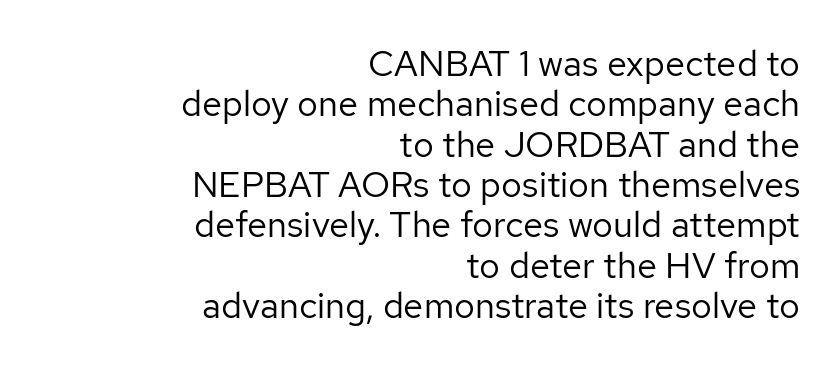
{"serif": "no", "italic": "no", "bold": "no", "weight": "regular", "width": "normal", "stroke_contrast": "low", "x_height": "medium", "monospaced": "no", "underline": "no", "align": "right", "line_spacing": "tight", "line_spacing_ratio": 1.12, "letter_spacing": "normal", "letter_spacing_em": 0.0, "glyph_px": 36}
